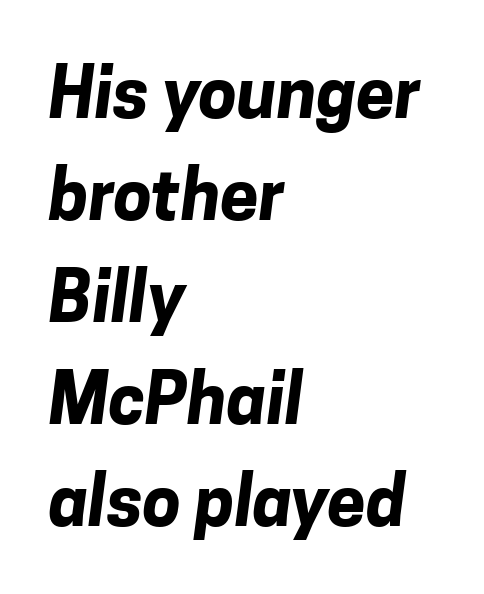
{"serif": "no", "bold": "yes", "weight": "bold", "width": "normal", "stroke_contrast": "low", "x_height": "medium", "monospaced": "no", "underline": "no", "align": "left", "line_spacing": "normal", "line_spacing_ratio": 1.48, "letter_spacing": "normal", "letter_spacing_em": 0.0, "glyph_px": 69}
